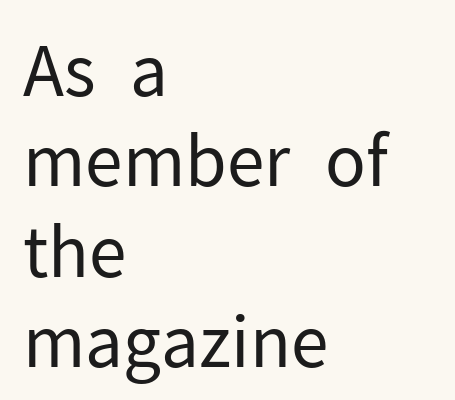
Type without underlining. The rendering keeps characters at their native spacing. Weight: not bold — regular or lighter. Notice how descenders clear the ascenders below comfortably — that's standard leading. Upright lettering throughout. Each letter keeps its own natural width here, so spacing adapts to shape.
